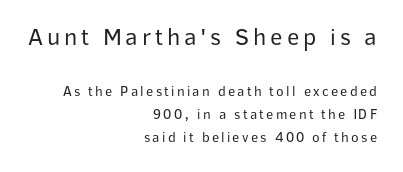
Ascenders rise straight up at ninety degrees. Has an underline been added? It has not. Reading down the block, your eye finds every line finishing at a fixed right position. The composition opens big and finishes small. Horizontal bands of white between lines are of average thickness. Is the stroke heavy? The answer is a plain regular-or-lighter.
